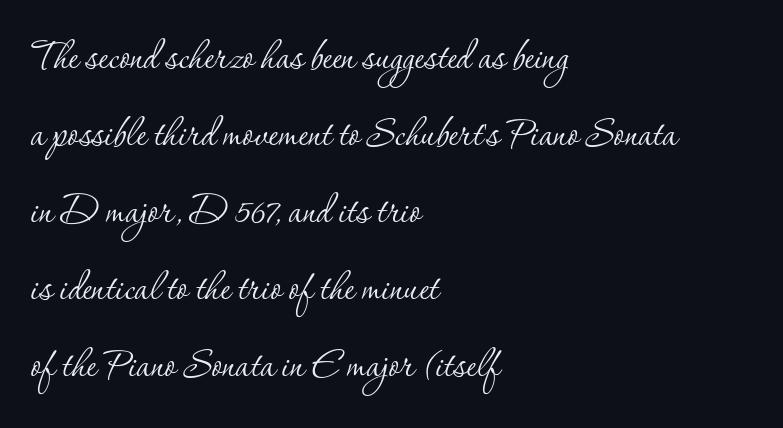
{"serif": "yes", "bold": "no", "weight": "thin", "width": "normal", "stroke_contrast": "low", "x_height": "small", "monospaced": "no", "underline": "no", "align": "left", "line_spacing": "normal", "line_spacing_ratio": 1.57, "letter_spacing": "normal", "letter_spacing_em": 0.0, "glyph_px": 49}
